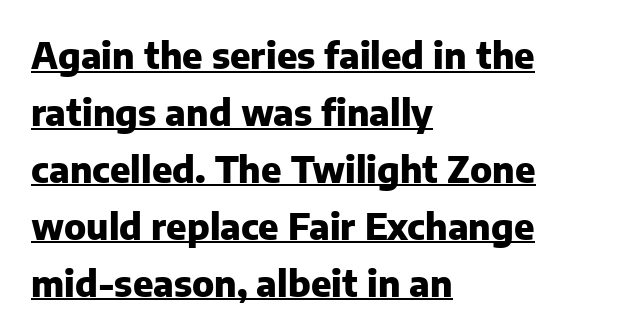
A typesetter would call this leading conventional body-copy spacing. Proportional: the letters do not fall into vertical columns. The line texture is even and compact thanks to regular tracking. Heavy-handed strokes throughout: this text is bold. The type family on display is of the sans-serif kind.
